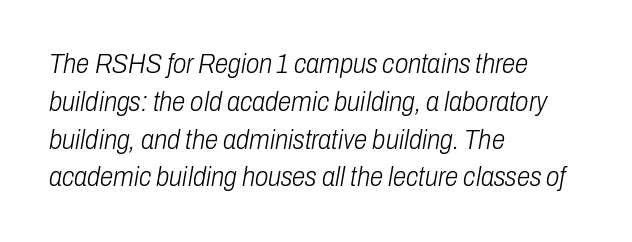
{"italic": "yes", "lean": "right", "slant_degrees": 10, "bold": "no", "underline": "no", "align": "left", "line_spacing": "normal", "line_spacing_ratio": 1.4, "letter_spacing": "normal", "letter_spacing_em": 0.0, "glyph_px": 27}
